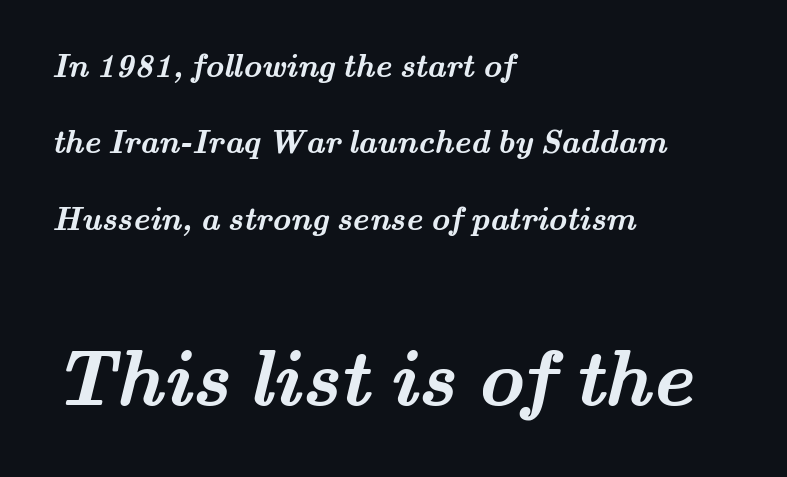
A student would call this left alignment; a typographer would say flush left, rag right. One glance says open: line gaps are wider than usual. Decoration check: the copy has no underline. The glyphs have the mass of a bold cut. The face used here appears at its bigger size in the lower chunk.
